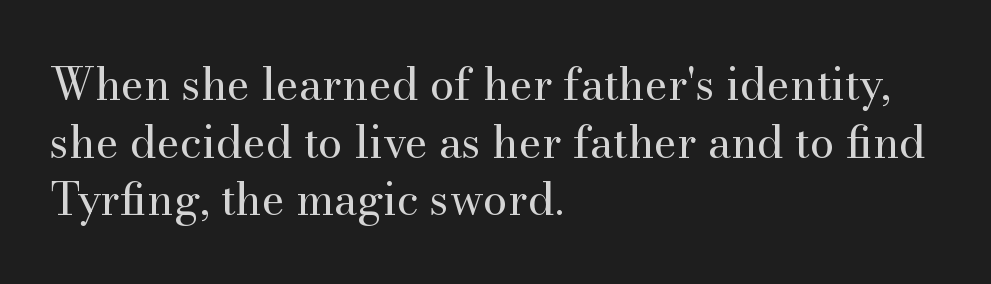
Stroke thickness stays within the range of a standard reading face or lighter. This rendering employs a face with finishing strokes, i.e., a serif. The zone under the glyphs is completely vacant. You can tell it's not italic because the verticals are truly vertical. What stands out about the letter spacing? Nothing — it is the standard amount. Here the designer chose a conventional face with non-uniform glyph widths.
